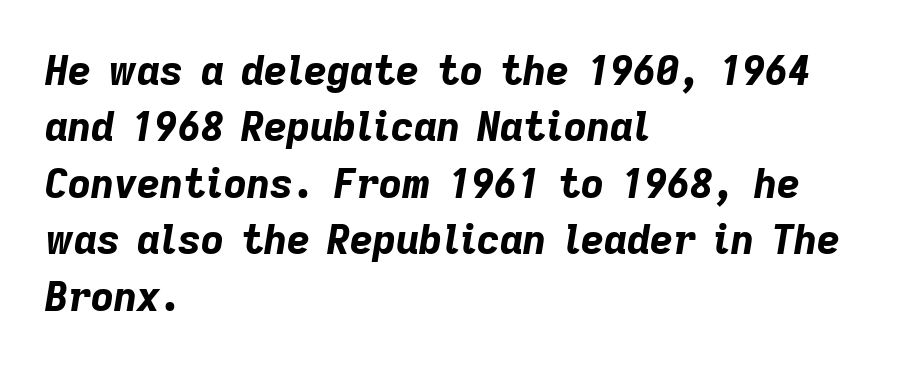
{"italic": "yes", "lean": "right", "slant_degrees": 9, "bold": "yes", "weight": "bold", "width": "normal", "stroke_contrast": "low", "x_height": "medium", "monospaced": "no", "underline": "no", "align": "left", "line_spacing": "normal", "line_spacing_ratio": 1.41, "letter_spacing": "normal", "letter_spacing_em": 0.0, "glyph_px": 40}
